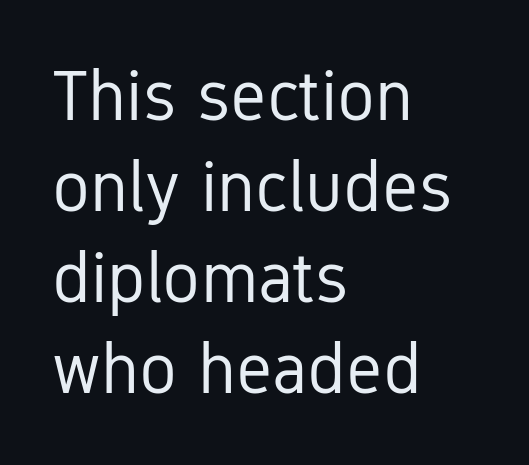
Q: Is the text bold? A: No.
Q: Is the text italic (slanted)? A: No, it is upright.
Q: Is the typeface a serif or a sans-serif typeface? A: Sans-serif.
Q: Is the text underlined? A: No.
Q: How is the paragraph aligned? A: Left-aligned.
Q: Is the spacing between letters normal or unusually wide? A: Normal.
Q: Is the spacing between lines tight, normal or loose? A: Normal.
Q: Width (condensed, normal, or wide)? A: Condensed.
Q: Stroke contrast? A: Low.
Q: x-height? A: Medium.
Q: Monospaced? A: No.
